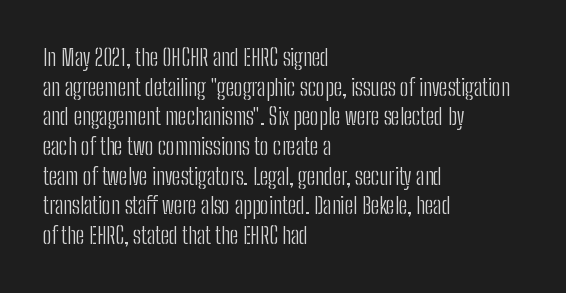
The lines sit at an ordinary, default distance from one another. The rag falls on the right side of this text block. The characters are drawn with everyday or finer stroke widths. Descender tails drop into unmarked territory.
